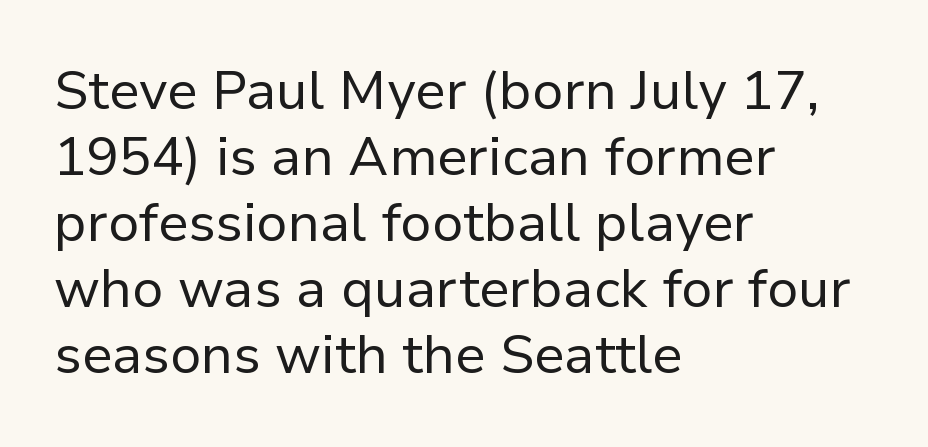
If you drew a ruler down the left edge, every line would touch it. Bold? No — there's no thickening of the strokes. Check the space under the baseline: it is left empty. A sans-serif font was chosen for this passage.
